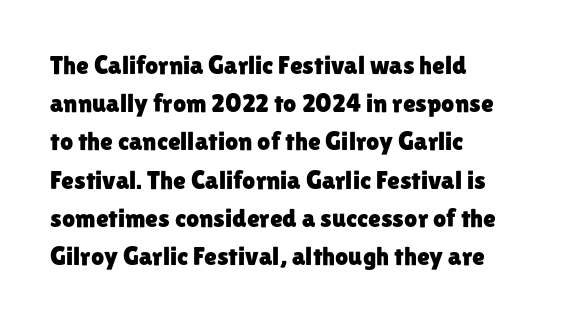
Q: Is the text italic (slanted)? A: No, it is upright.
Q: Is the text underlined? A: No.
Q: How is the paragraph aligned? A: Left-aligned.
Q: Is the spacing between letters normal or unusually wide? A: Normal.
Q: Is the spacing between lines tight, normal or loose? A: Normal.
